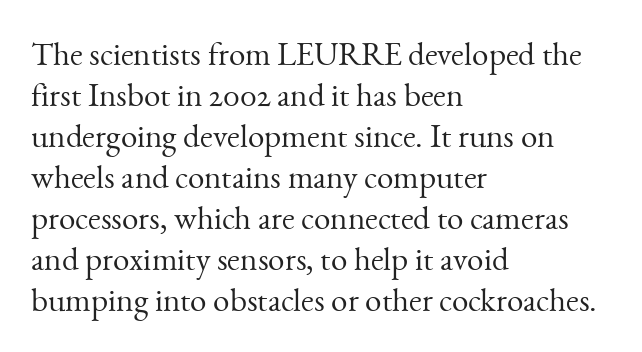
The image shows 33 px light serif type, upright; set left-aligned, line spacing 1.24x, normal letter spacing, not underlined; medium stroke contrast and a small x-height.
